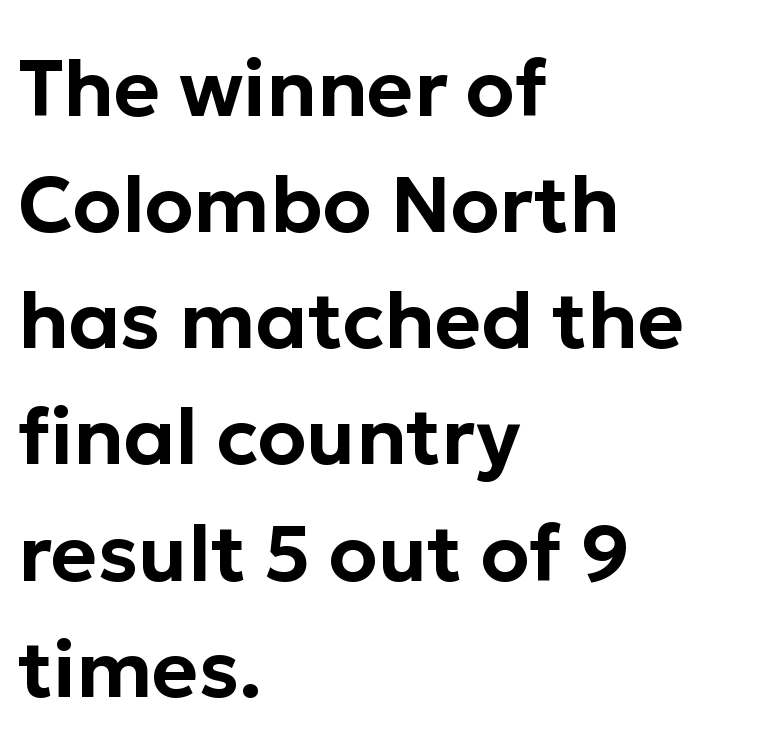
{"serif": "no", "italic": "no", "width": "normal", "stroke_contrast": "low", "x_height": "medium", "monospaced": "no", "underline": "no", "align": "left", "line_spacing": "normal", "line_spacing_ratio": 1.47, "letter_spacing": "normal", "letter_spacing_em": 0.0, "glyph_px": 79}
